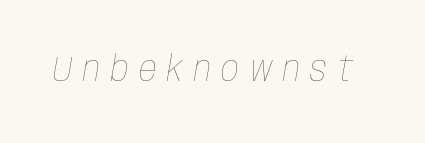
Q: Is the text bold? A: No.
Q: Is the text italic (slanted)? A: Yes, it leans right by about 10 degrees.
Q: Is the text underlined? A: No.
Q: Is the spacing between letters normal or unusually wide? A: Unusually wide.
Q: Width (condensed, normal, or wide)? A: Condensed.
Q: Stroke contrast? A: Low.
Q: x-height? A: Large.
Q: Monospaced? A: No.
